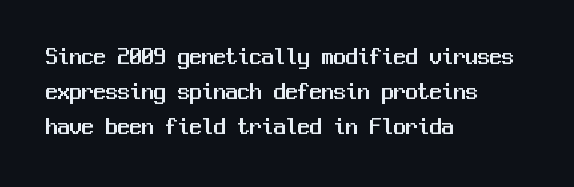
Style check: upright. The designer left line spacing at the default. Casual observation: everything's shoved over to the left. Tracking here is standard; glyphs follow each other at the usual distance. The foot of each line stays bare and open.
